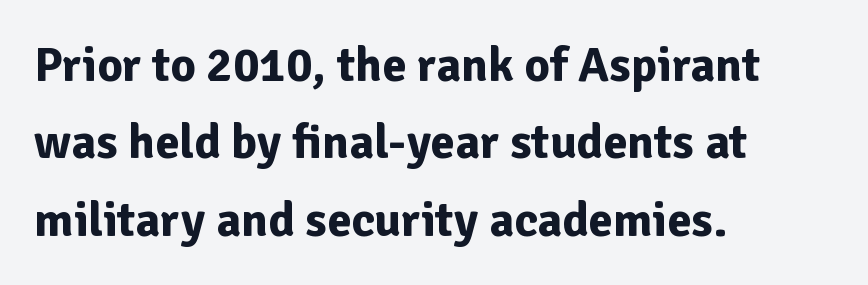
Teacher's note: observe the even left margin — that is flush-left alignment. Here the glyphs are tracked normally, forming tight word shapes. Tall strokes in this sample are plumb rather than angled. On the weight axis this lands at bold, roughly 700. Classification — sans serif. Beneath every word, the page is bare.
